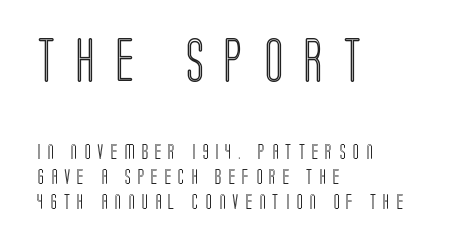
The image shows 44 px condensed type, upright; set left-aligned, normal line spacing (1.64x), unusually wide letter spacing (+0.47 em), not underlined; the first (top) block is 2.93x larger; a large x-height.
